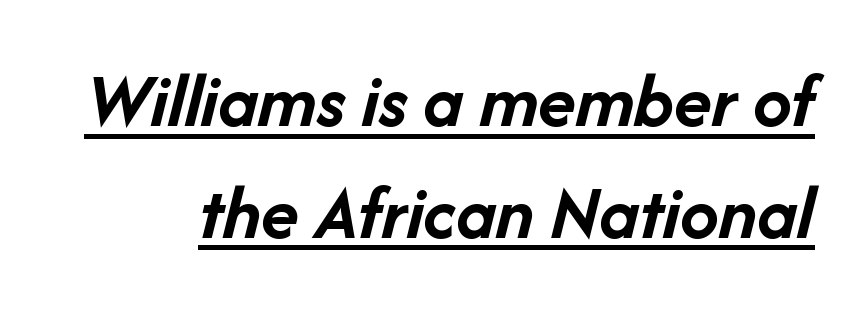
{"italic": "yes", "lean": "right", "slant_degrees": 14, "bold": "yes", "weight": "semibold", "width": "normal", "stroke_contrast": "low", "x_height": "medium", "monospaced": "no", "underline": "yes", "line_spacing": "normal", "line_spacing_ratio": 1.43, "letter_spacing": "normal", "letter_spacing_em": 0.0, "glyph_px": 78}
